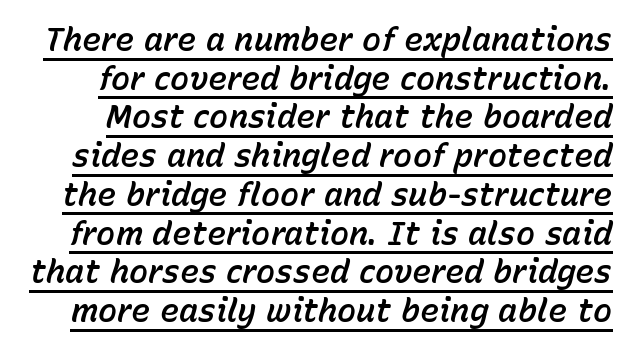
Q: Is the text italic (slanted)? A: Yes, it leans right by about 15 degrees.
Q: Is the text underlined? A: Yes.
Q: Is the spacing between letters normal or unusually wide? A: Normal.
Q: Width (condensed, normal, or wide)? A: Normal.
Q: Stroke contrast? A: Low.
Q: x-height? A: Medium.
Q: Monospaced? A: No.
